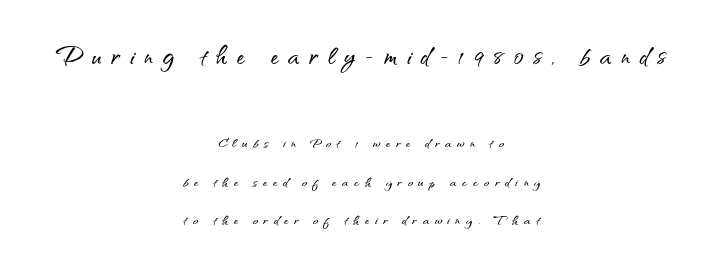
The image shows 32 px sans-serif type; set centered, loose line spacing (2.16x), unusually wide letter spacing (+0.31 em), not underlined; the first (top) block is 1.78x larger; medium stroke contrast and a small x-height.
